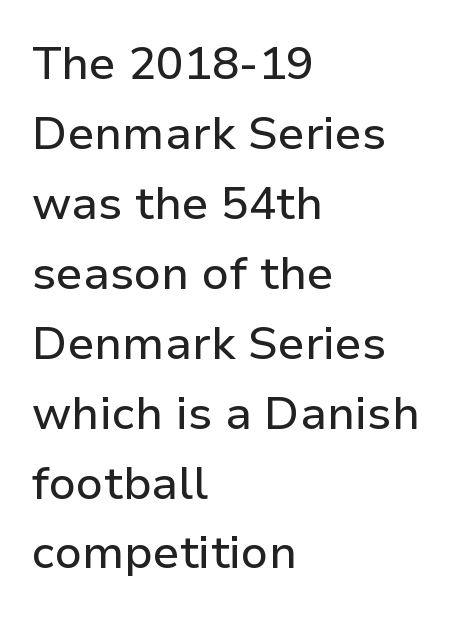
{"serif": "no", "italic": "no", "width": "normal", "stroke_contrast": "low", "x_height": "medium", "monospaced": "no", "underline": "no", "align": "left", "line_spacing": "normal", "line_spacing_ratio": 1.52, "letter_spacing": "normal", "letter_spacing_em": 0.0, "glyph_px": 46}
